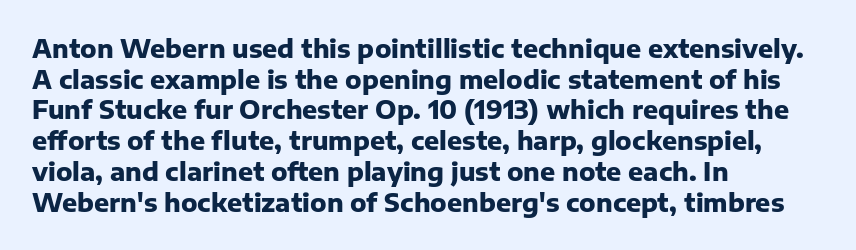
{"italic": "no", "bold": "yes", "underline": "no", "align": "left", "line_spacing_ratio": 1.23, "letter_spacing": "normal", "letter_spacing_em": 0.0, "glyph_px": 25}
